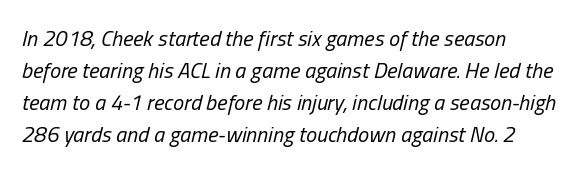
One glance says typical: line gaps are just what's usual. The letterforms sit shoulder to shoulder at normal distance. Descender tails drop into unmarked territory. Emphasis-style slanted type is in use. Bold? No — there's no thickening of the strokes.
